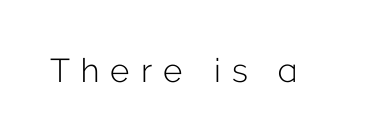
Q: Is the text bold? A: No.
Q: Is the text italic (slanted)? A: No, it is upright.
Q: Is the typeface a serif or a sans-serif typeface? A: Sans-serif.
Q: Is the text underlined? A: No.
Q: Is the spacing between letters normal or unusually wide? A: Unusually wide.
Q: Width (condensed, normal, or wide)? A: Normal.
Q: Stroke contrast? A: Low.
Q: x-height? A: Medium.
Q: Monospaced? A: No.
